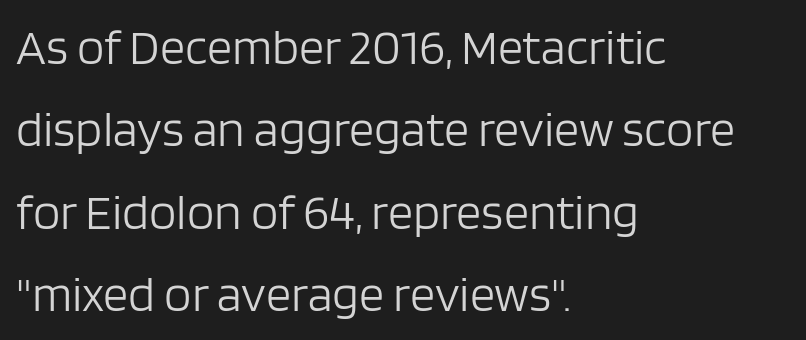
The image shows 50 px light sans-serif type, upright; set left-aligned, normal line spacing (1.65x), normal letter spacing, not underlined; low stroke contrast and a large x-height.
